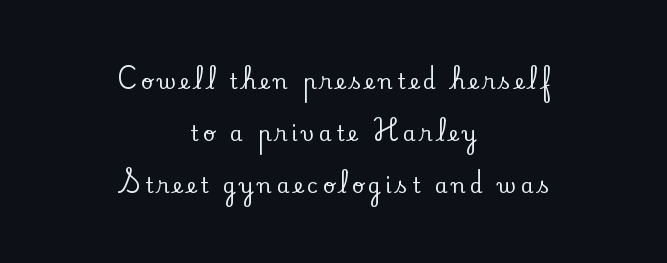
{"italic": "no", "underline": "no", "align": "center", "line_spacing": "loose", "line_spacing_ratio": 2.48, "letter_spacing": "wide", "letter_spacing_em": 0.2, "glyph_px": 21}
